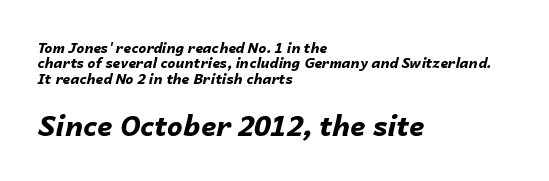
{"italic": "yes", "lean": "right", "slant_degrees": 14, "bold": "yes", "weight": "bold", "width": "normal", "stroke_contrast": "low", "x_height": "medium", "monospaced": "no", "underline": "no", "align": "left", "line_spacing": "tight", "line_spacing_ratio": 1.09, "letter_spacing": "normal", "letter_spacing_em": 0.0, "larger_block": "second", "size_ratio": 2.0, "glyph_px": 28}
